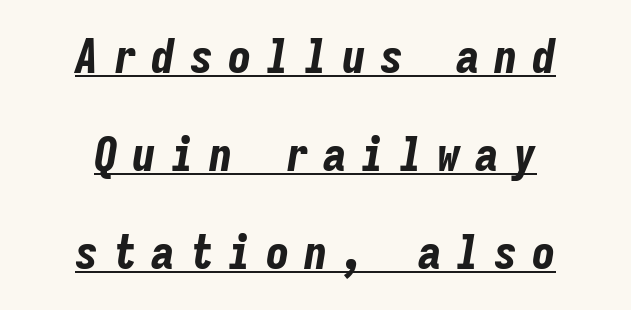
Q: Is the text bold? A: Yes.
Q: Is the text italic (slanted)? A: Yes, it leans right by about 9 degrees.
Q: Is the text underlined? A: Yes.
Q: How is the paragraph aligned? A: Centered.
Q: Is the spacing between letters normal or unusually wide? A: Unusually wide.
Q: Is the spacing between lines tight, normal or loose? A: Loose.
Q: Width (condensed, normal, or wide)? A: Condensed.
Q: Stroke contrast? A: Low.
Q: x-height? A: Medium.
Q: Monospaced? A: Yes.
